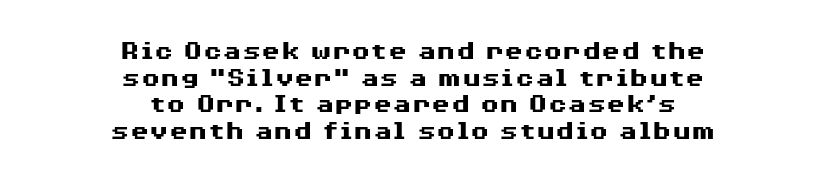
You could not count columns in this text — the font is proportionally spaced. Nobody touched the tracking dial on this one. Weight check: bold — yes, fully. Is there any slant? The stems are plumb.
